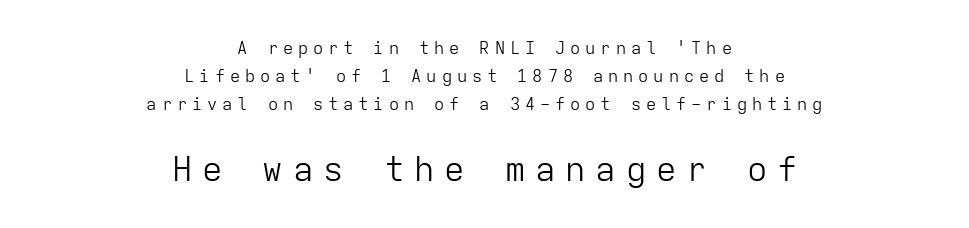
Q: Is the text bold? A: No.
Q: Is the text italic (slanted)? A: No, it is upright.
Q: Is the typeface a serif or a sans-serif typeface? A: Sans-serif.
Q: Is the text underlined? A: No.
Q: How is the paragraph aligned? A: Centered.
Q: Is the spacing between letters normal or unusually wide? A: Unusually wide.
Q: Is the spacing between lines tight, normal or loose? A: Normal.
Q: Which block of text is set in a larger size, the first (top) or the second (bottom)? A: The second (bottom) one.
Q: Width (condensed, normal, or wide)? A: Normal.
Q: Stroke contrast? A: Low.
Q: x-height? A: Medium.
Q: Monospaced? A: Yes.
